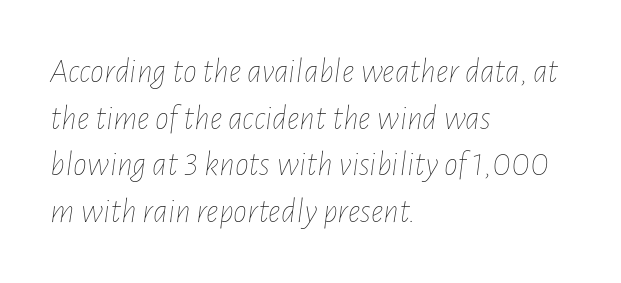
The image shows 35 px thin, condensed type, italic (leaning right); set left-aligned, normal line spacing (1.33x), normal letter spacing, not underlined; low stroke contrast and a medium x-height.
